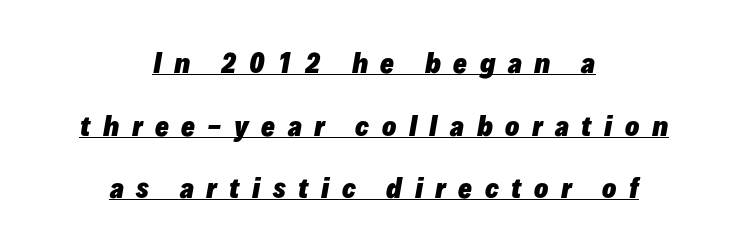
{"italic": "yes", "lean": "right", "slant_degrees": 10, "bold": "yes", "underline": "yes", "align": "center", "line_spacing": "loose", "line_spacing_ratio": 2.41, "letter_spacing": "wide", "letter_spacing_em": 0.48, "glyph_px": 26}
